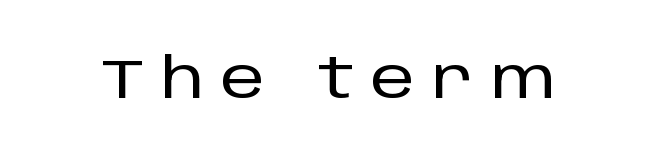
The image shows 56 px sans-serif type, upright; set unusually wide letter spacing (+0.3 em), not underlined; low stroke contrast and a large x-height.
